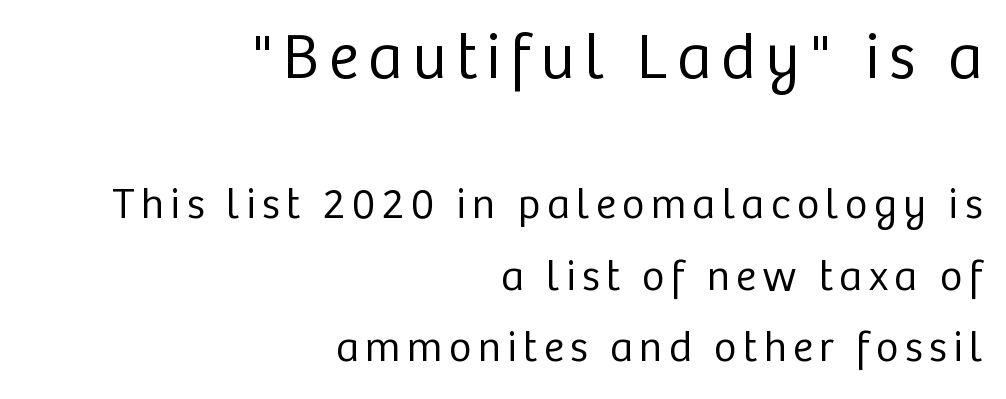
{"serif": "no", "italic": "no", "bold": "no", "weight": "regular", "width": "normal", "stroke_contrast": "low", "x_height": "medium", "monospaced": "no", "underline": "no", "align": "right", "line_spacing": "normal", "line_spacing_ratio": 1.66, "larger_block": "first", "size_ratio": 1.49, "glyph_px": 64}
